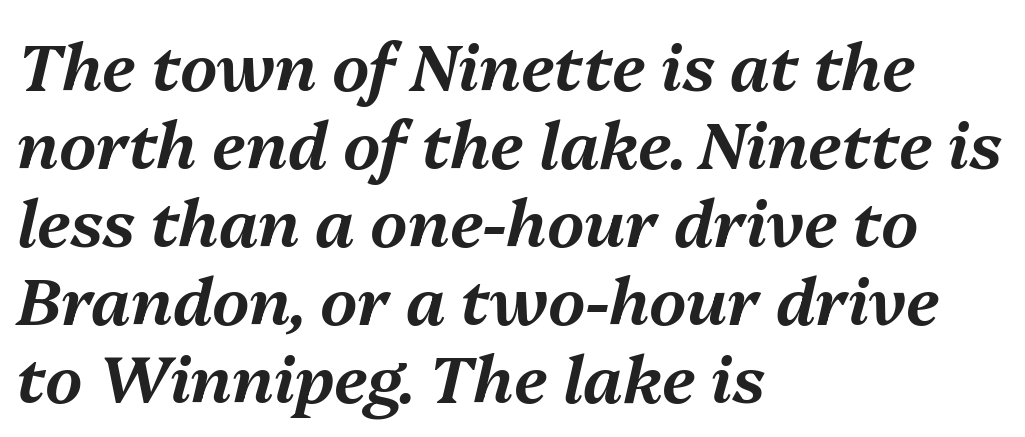
The image shows 65 px text type, italic (leaning right); set left-aligned, line spacing 1.2x, normal letter spacing, not underlined; medium stroke contrast and a medium x-height.
